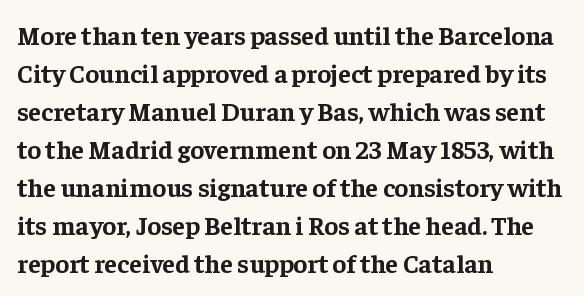
Horizontal alignment here is leftward, the default for most running prose. Nothing unusual about the tracking: characters are spaced as the font intends. Students, observe: this is what conventionally led text looks like. Does the lettering tilt? It doesn't — this is upright.
